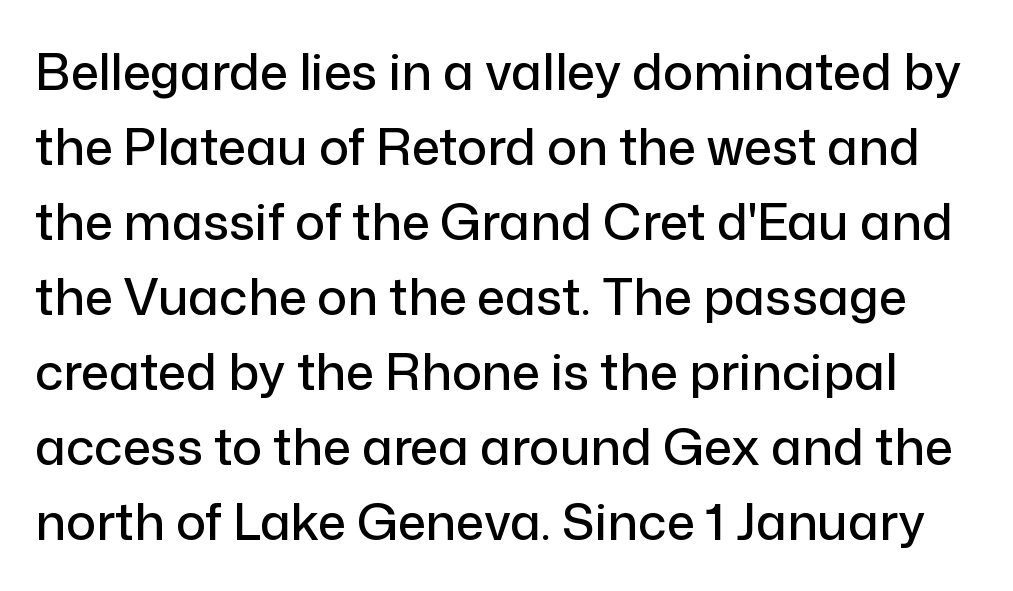
Do the characters align in a grid? No, the font is proportional. Characters follow at the spacing the type designer built in. Leading: standard. Bare-footed words on every line.
